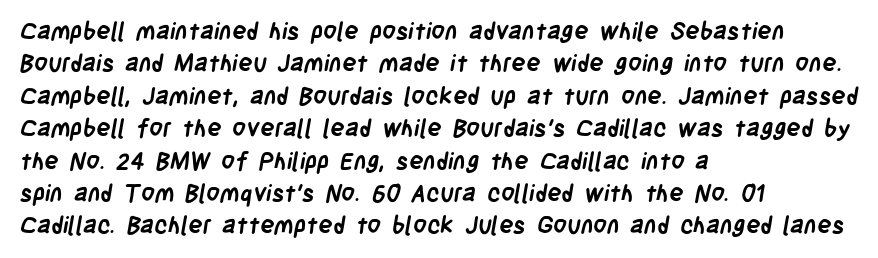
The image shows 24 px bold type; set left-aligned, normal line spacing (1.35x), normal letter spacing, not underlined.
